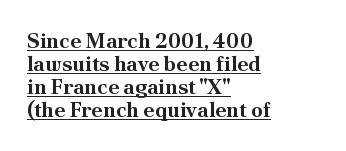
The image shows 21 px bold type, upright; set left-aligned, tight line spacing (1.09x), normal letter spacing, underlined.
